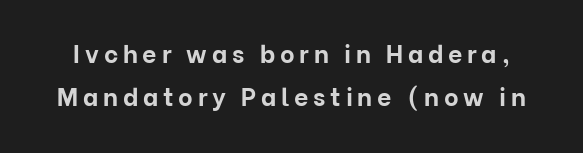
The image shows 25 px bold type, upright; set line spacing 1.73x, not underlined.
